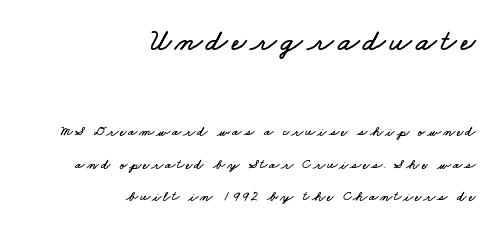
The image shows 31 px wide type; set right-aligned, loose line spacing (2.33x), not underlined; the first (top) block is 2.21x larger; low stroke contrast and a small x-height.
